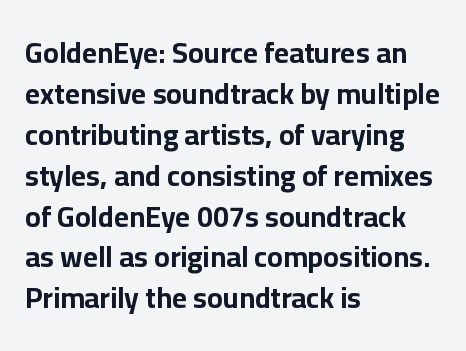
The image shows 29 px bold sans-serif type, upright; set left-aligned, normal line spacing (1.41x), normal letter spacing, not underlined; low stroke contrast and a medium x-height.
